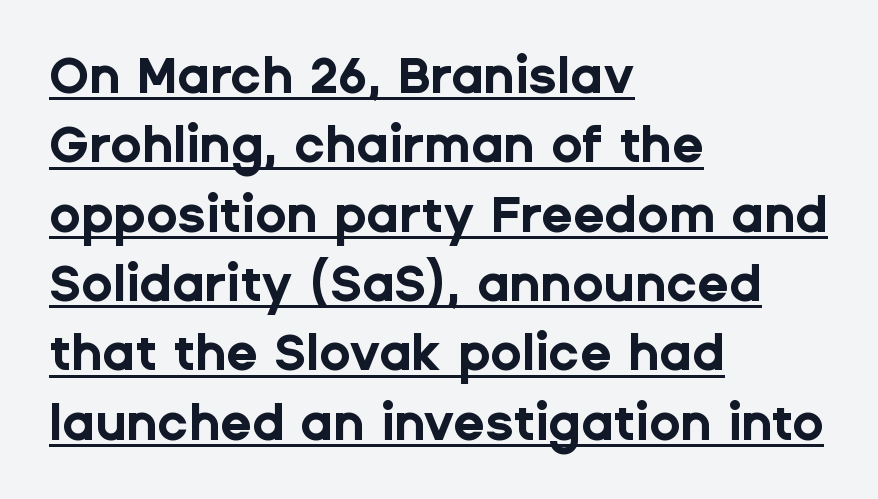
The image shows 51 px bold sans-serif type, upright; set left-aligned, normal line spacing (1.36x), normal letter spacing, underlined; low stroke contrast and a medium x-height.
